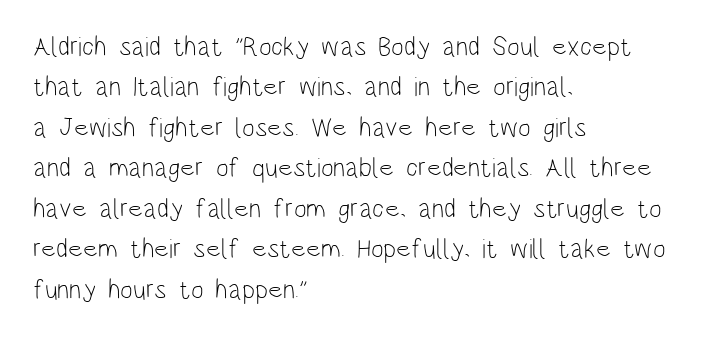
The image shows 27 px text type, upright; set left-aligned, normal line spacing (1.5x), normal letter spacing, not underlined.
